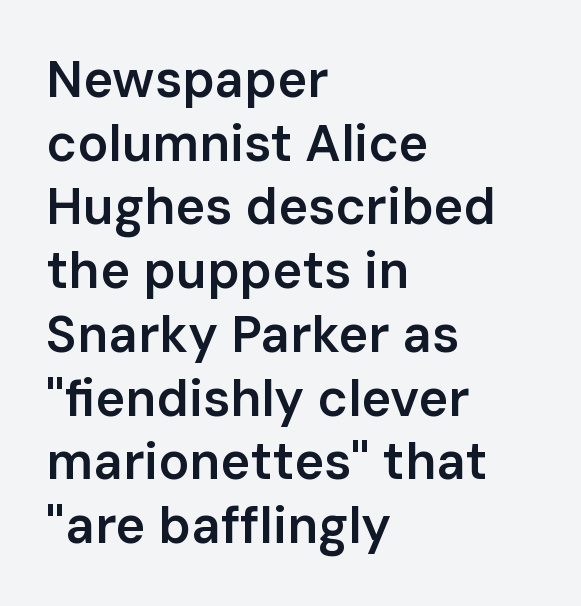
Each line starts at the same left margin while the right side varies. How heavy is the stroke? Medium-heavy — a semibold, shy of bold. The line-height multiplier appears to be the usual default. Is there any slant? The stems are plumb. Type without underlining.
